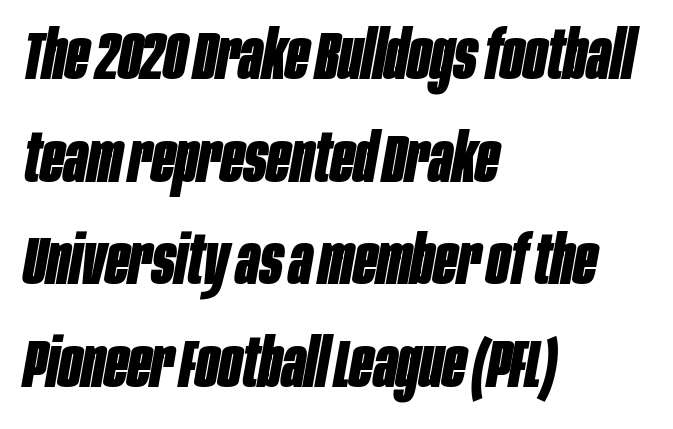
Characters follow at the spacing the type designer built in. In terms of weight, the rendering is a true, heavy bold. Proportional: the letters do not fall into vertical columns. The passage shown stacks its lines at a standard gap.
